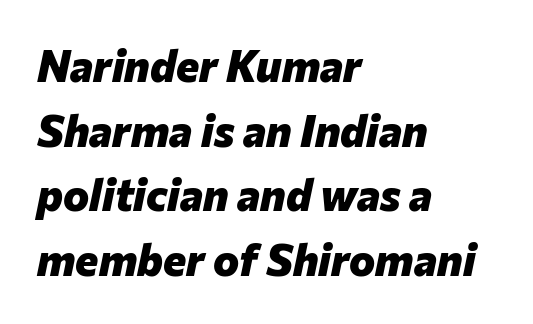
The image shows 44 px heavy type, italic (leaning right); set left-aligned, normal line spacing (1.47x), normal letter spacing, not underlined; low stroke contrast and a medium x-height.
